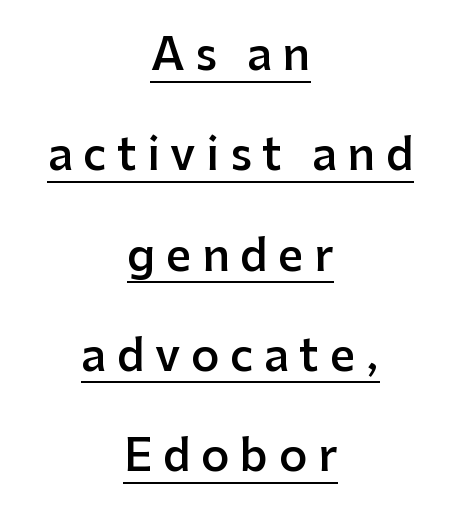
Look at the stroke-to-counter ratio: somewhat heavy, a semibold. This sample is center-justified, so both line endings float freely. Loosely led — the rows are spread out. These lines are rendered in a variable-pitch font.
